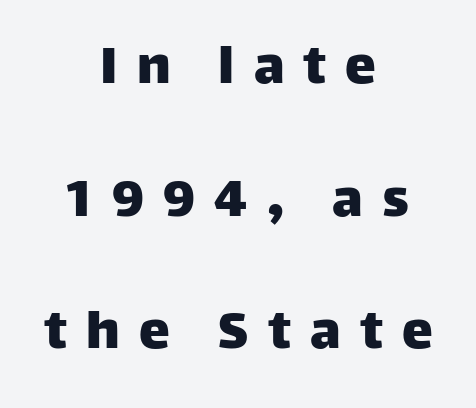
Does the type have serifs? No, each stem ends abruptly. If you measured baseline to baseline, you'd find a long distance. Is this a fixed-width face? No — the glyphs have proportional, varying widths. These lines were composed using upright roman letters. Short note: letters widely spaced. The area under the type is left untouched.
